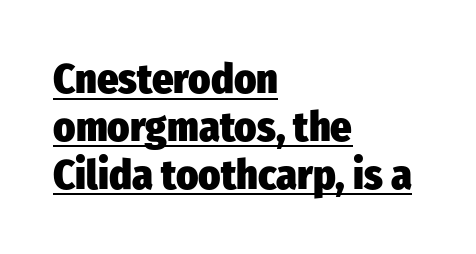
{"serif": "no", "italic": "no", "bold": "yes", "weight": "heavy", "width": "condensed", "stroke_contrast": "low", "x_height": "medium", "monospaced": "no", "underline": "yes", "align": "left", "line_spacing": "tight", "line_spacing_ratio": 1.14, "letter_spacing": "normal", "letter_spacing_em": 0.0, "glyph_px": 42}
